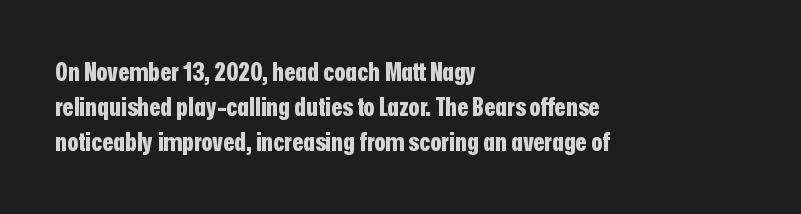
Spacing between characters is what you'd get straight out of the box. If you drew a line through each stem, it would be perfectly vertical. Which margin do the lines hug? The left one — the right edge is uneven. Leading: standard. Is the type bold? Yes — the strokes are clearly thick and heavy.
